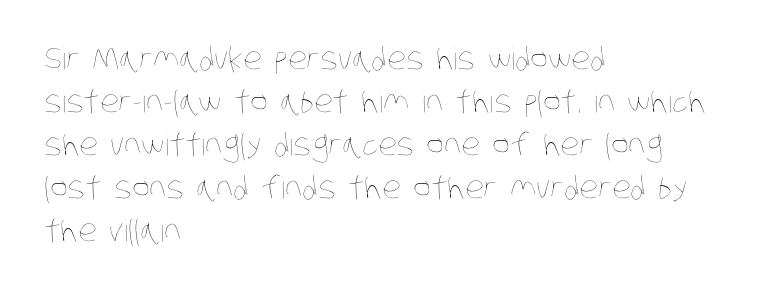
{"bold": "no", "weight": "thin", "width": "condensed", "stroke_contrast": "low", "x_height": "large", "monospaced": "no", "underline": "no", "align": "left", "line_spacing": "normal", "line_spacing_ratio": 1.43, "letter_spacing": "normal", "letter_spacing_em": 0.0, "glyph_px": 30}
